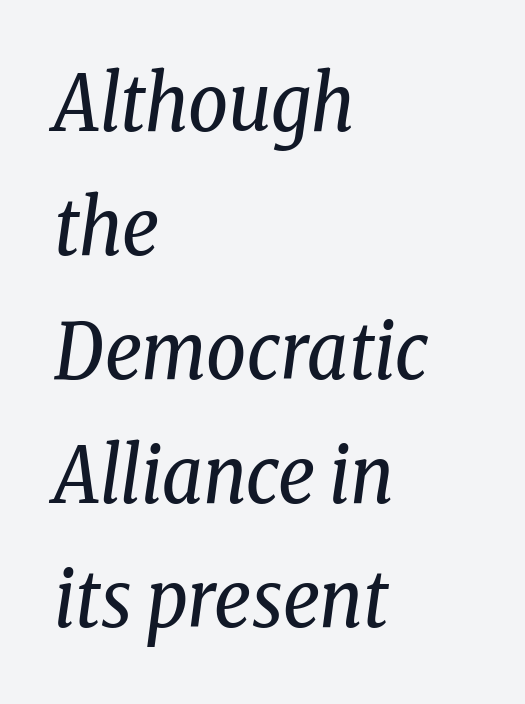
The image shows 78 px regular-weight, condensed serif type, italic (leaning right); set left-aligned, normal line spacing (1.59x), normal letter spacing, not underlined; low stroke contrast and a medium x-height.
